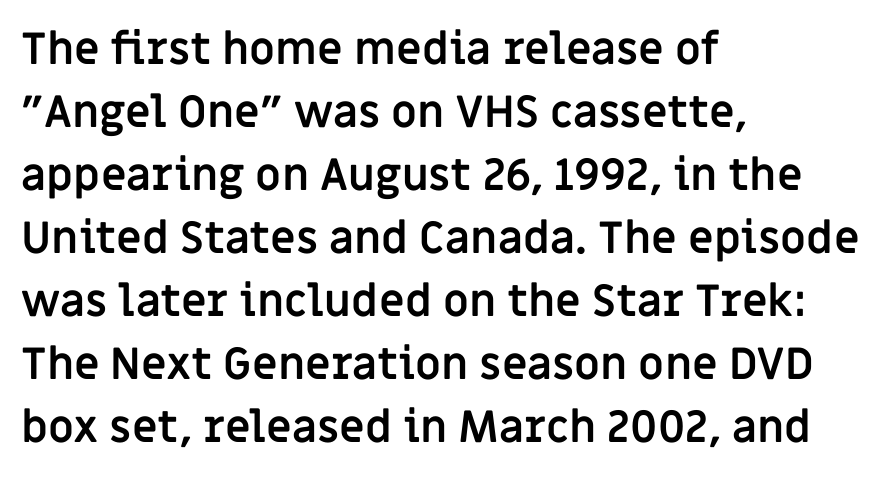
{"serif": "no", "italic": "no", "bold": "yes", "weight": "semibold", "width": "normal", "stroke_contrast": "low", "x_height": "large", "monospaced": "no", "underline": "no", "align": "left", "line_spacing": "normal", "line_spacing_ratio": 1.43, "letter_spacing": "normal", "letter_spacing_em": 0.0, "glyph_px": 44}
